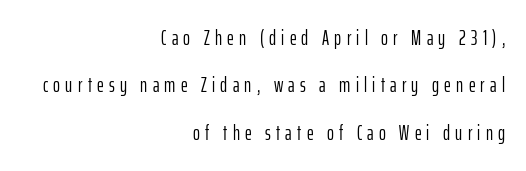
Lines of text with bare space underneath. Look at the tracking — it's clearly loosened, letters drifting apart. Widely set lines give the paragraph a tall, airy silhouette. If you drew a line through each stem, it would be perfectly vertical. The typesetting does not lean heavy: it is not bold. The paragraph shown leans on its right margin.
